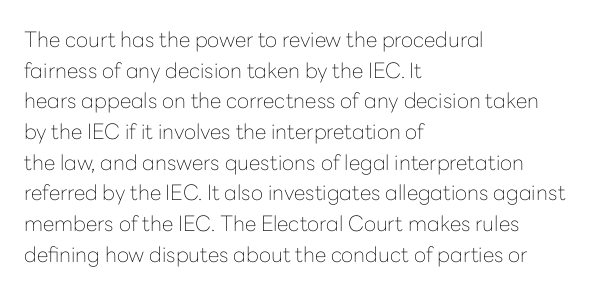
{"italic": "no", "bold": "no", "underline": "no", "align": "left", "line_spacing": "normal", "line_spacing_ratio": 1.46, "letter_spacing": "normal", "letter_spacing_em": 0.0, "glyph_px": 21}
